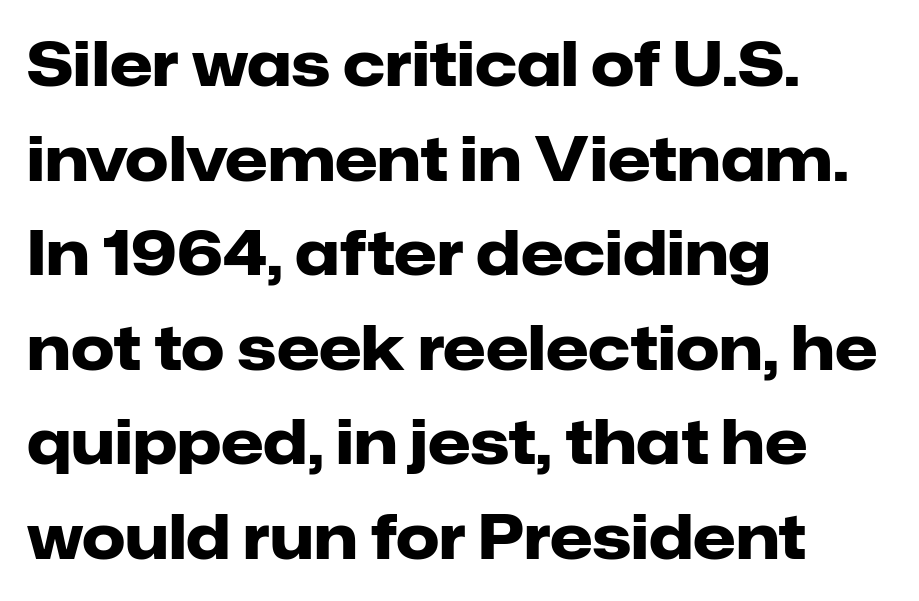
{"serif": "no", "italic": "no", "bold": "yes", "weight": "heavy", "width": "normal", "stroke_contrast": "low", "x_height": "medium", "monospaced": "no", "underline": "no", "align": "left", "line_spacing": "normal", "line_spacing_ratio": 1.55, "letter_spacing": "normal", "letter_spacing_em": 0.0, "glyph_px": 61}
